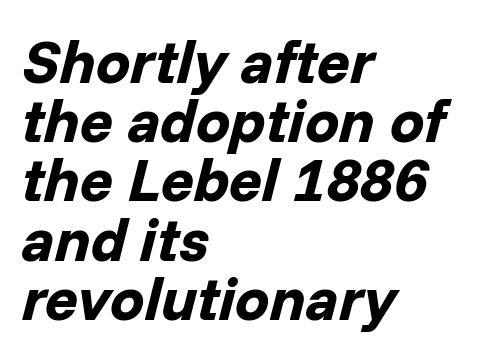
{"italic": "yes", "lean": "right", "slant_degrees": 14, "bold": "yes", "weight": "bold", "width": "normal", "stroke_contrast": "low", "x_height": "medium", "monospaced": "no", "underline": "no", "align": "left", "line_spacing": "tight", "line_spacing_ratio": 0.97, "letter_spacing": "normal", "letter_spacing_em": 0.0, "glyph_px": 61}
